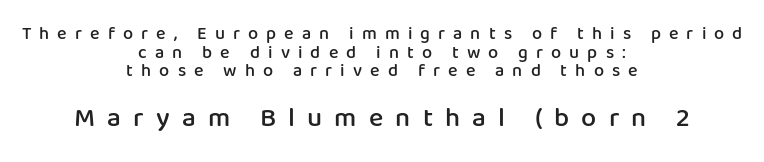
The image shows 27 px text type, upright; set centered, tight line spacing (1.03x), unusually wide letter spacing (+0.45 em), not underlined; the second (bottom) block is 1.5x larger.
